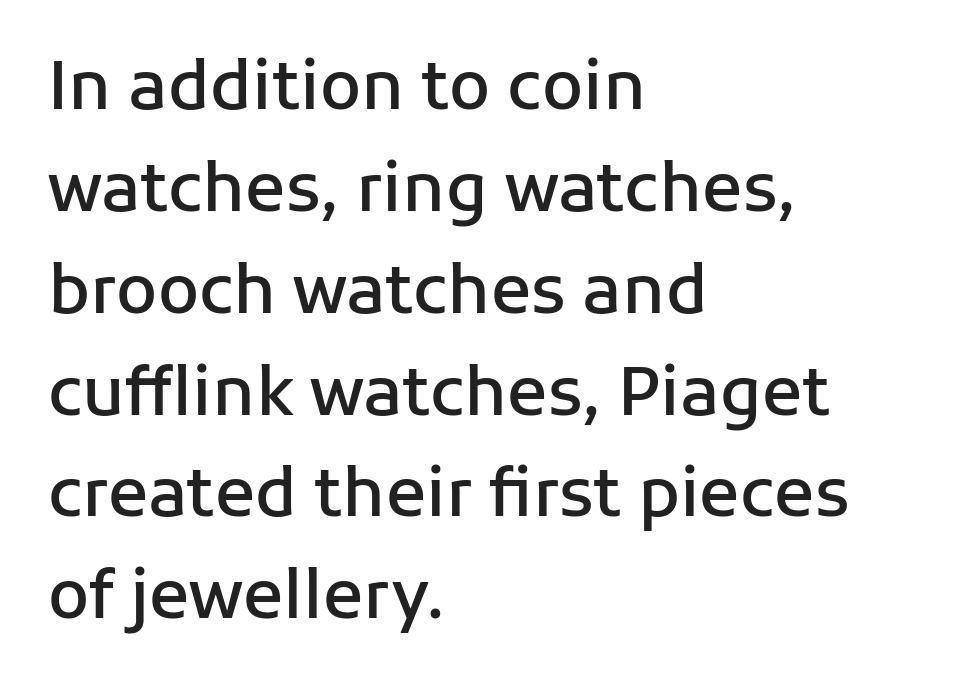
{"serif": "no", "italic": "no", "bold": "semi", "weight": "semibold", "width": "normal", "stroke_contrast": "low", "x_height": "medium", "monospaced": "no", "underline": "no", "align": "left", "line_spacing": "normal", "line_spacing_ratio": 1.52, "letter_spacing": "normal", "letter_spacing_em": 0.0, "glyph_px": 67}
